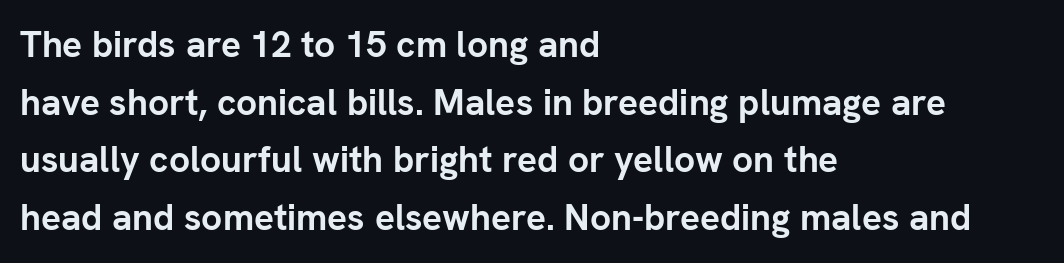
The characters display no serif detailing; their extremities are plain. Rows of type keep a routine distance in the vertical direction. No extra tracking has been applied to these lines. Each line starts at the same left margin while the right side varies. The rendering uses natural spacing where letterforms have individual widths.
